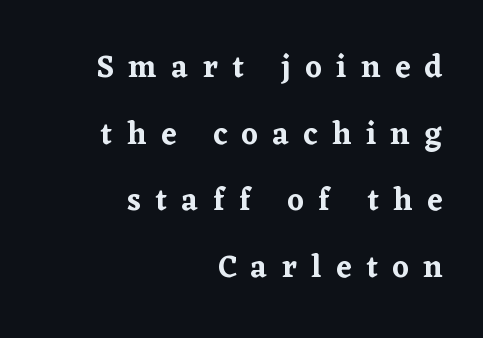
Q: Is the text italic (slanted)? A: No, it is upright.
Q: Is the typeface a serif or a sans-serif typeface? A: Serif.
Q: Is the text underlined? A: No.
Q: How is the paragraph aligned? A: Right-aligned.
Q: Is the spacing between letters normal or unusually wide? A: Unusually wide.
Q: Is the spacing between lines tight, normal or loose? A: Loose.
Q: Width (condensed, normal, or wide)? A: Normal.
Q: Stroke contrast? A: Low.
Q: x-height? A: Medium.
Q: Monospaced? A: No.
